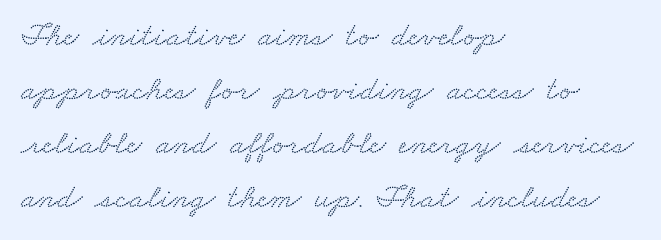
{"width": "wide", "stroke_contrast": "low", "x_height": "small", "monospaced": "no", "underline": "no", "align": "left", "line_spacing": "normal", "line_spacing_ratio": 1.59, "letter_spacing": "normal", "letter_spacing_em": 0.0, "glyph_px": 34}
